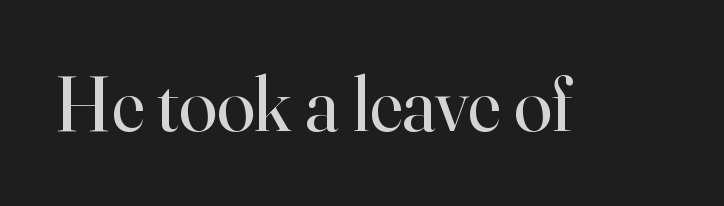
Q: Is the text bold? A: No.
Q: Is the text italic (slanted)? A: No, it is upright.
Q: Is the typeface a serif or a sans-serif typeface? A: Serif.
Q: Is the text underlined? A: No.
Q: Is the spacing between letters normal or unusually wide? A: Normal.
Q: Width (condensed, normal, or wide)? A: Normal.
Q: Stroke contrast? A: High.
Q: x-height? A: Small.
Q: Monospaced? A: No.
